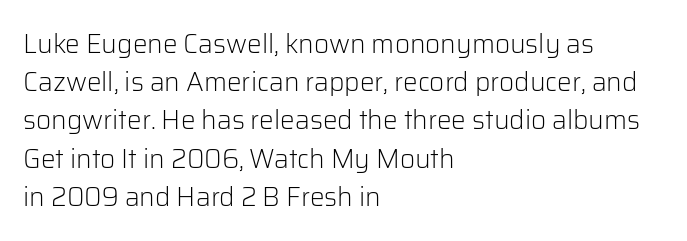
{"italic": "no", "bold": "no", "underline": "no", "align": "left", "line_spacing": "normal", "line_spacing_ratio": 1.47, "letter_spacing": "normal", "letter_spacing_em": 0.0, "glyph_px": 26}
